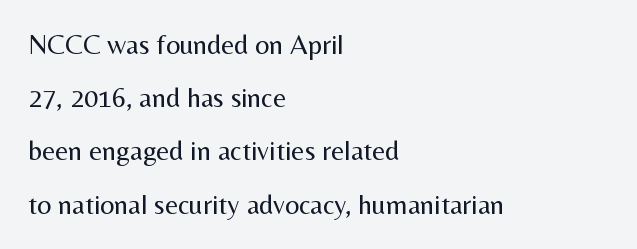
{"serif": "no", "italic": "no", "bold": "no", "weight": "regular", "width": "normal", "stroke_contrast": "medium", "x_height": "medium", "monospaced": "no", "underline": "no", "align": "left", "line_spacing": "loose", "line_spacing_ratio": 1.9, "letter_spacing": "normal", "letter_spacing_em": 0.0, "glyph_px": 28}
